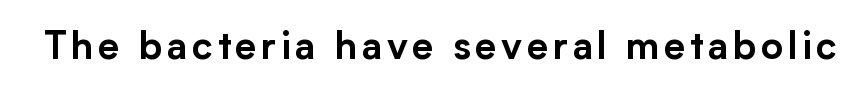
Q: Is the text italic (slanted)? A: No, it is upright.
Q: Is the typeface a serif or a sans-serif typeface? A: Sans-serif.
Q: Is the text underlined? A: No.
Q: Width (condensed, normal, or wide)? A: Normal.
Q: Stroke contrast? A: Low.
Q: x-height? A: Medium.
Q: Monospaced? A: No.
